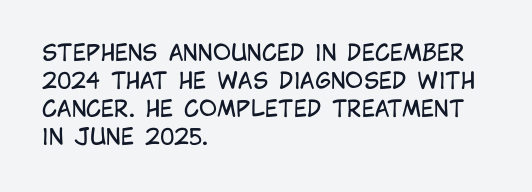
Q: Is the text bold? A: No.
Q: Is the text italic (slanted)? A: No, it is upright.
Q: Is the text underlined? A: No.
Q: How is the paragraph aligned? A: Left-aligned.
Q: Is the spacing between letters normal or unusually wide? A: Normal.
Q: Is the spacing between lines tight, normal or loose? A: Normal.
